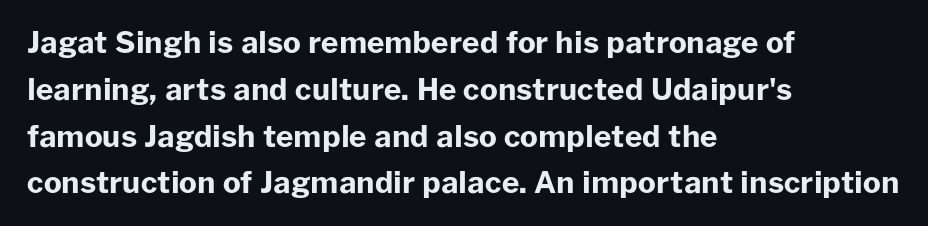
Q: Is the text bold? A: Yes.
Q: Is the text italic (slanted)? A: No, it is upright.
Q: Is the typeface a serif or a sans-serif typeface? A: Sans-serif.
Q: Is the text underlined? A: No.
Q: How is the paragraph aligned? A: Left-aligned.
Q: Is the spacing between letters normal or unusually wide? A: Normal.
Q: Is the spacing between lines tight, normal or loose? A: Normal.
Q: Width (condensed, normal, or wide)? A: Normal.
Q: Stroke contrast? A: Low.
Q: x-height? A: Medium.
Q: Monospaced? A: No.
